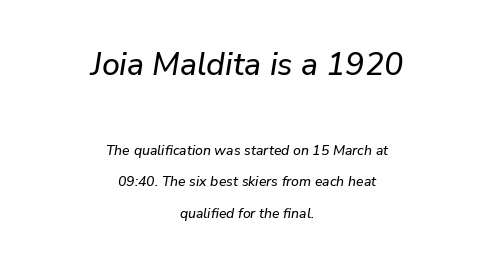
Q: Is the text italic (slanted)? A: Yes, it leans right by about 9 degrees.
Q: Is the text underlined? A: No.
Q: How is the paragraph aligned? A: Centered.
Q: Is the spacing between letters normal or unusually wide? A: Normal.
Q: Is the spacing between lines tight, normal or loose? A: Loose.
Q: Which block of text is set in a larger size, the first (top) or the second (bottom)? A: The first (top) one.
Q: Width (condensed, normal, or wide)? A: Normal.
Q: Stroke contrast? A: Low.
Q: x-height? A: Medium.
Q: Monospaced? A: No.
